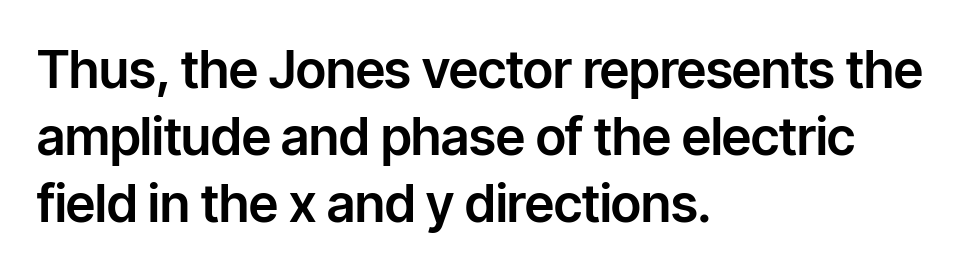
{"serif": "no", "italic": "no", "width": "normal", "stroke_contrast": "low", "x_height": "medium", "monospaced": "no", "underline": "no", "align": "left", "line_spacing": "normal", "line_spacing_ratio": 1.29, "letter_spacing": "normal", "letter_spacing_em": 0.0, "glyph_px": 52}
